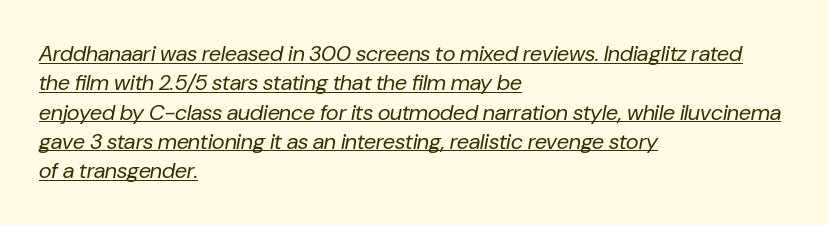
The image shows 22 px text type, italic (leaning right); set left-aligned, normal line spacing (1.33x), normal letter spacing, underlined.
